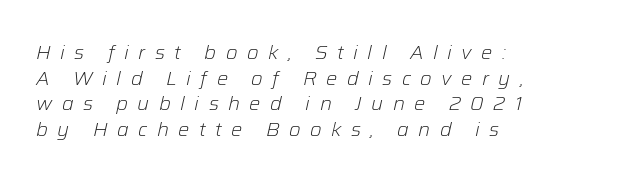
The image shows 20 px text type, italic (leaning right); set left-aligned, normal line spacing (1.28x), unusually wide letter spacing (+0.47 em), not underlined.
